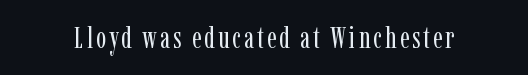
The image shows 30 px regular-weight, condensed serif type, upright; set not underlined; low stroke contrast and a medium x-height.
